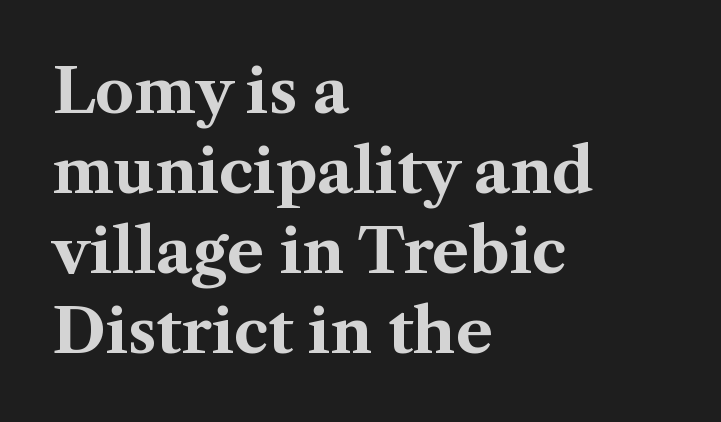
You could not count columns in this text — the font is proportionally spaced. Bare-footed words on every line. Regular leading. Emphasis by weight is at full strength: bold. A serif font was chosen for this passage. Notice how the stems are strictly vertical — no italics here.
